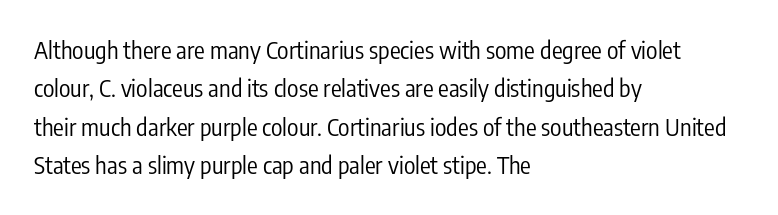
Plain, unruled lines of type. No heavy texture on the line: the type isn't bold. Look at the tracking — it's just the regular setting, nothing added. The axis of the letterforms is exactly vertical. The rows are spaced the way most documents space them.
